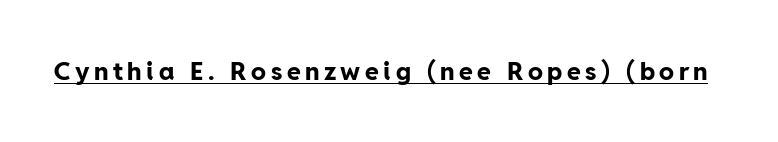
Q: Is the text bold? A: Yes.
Q: Is the text italic (slanted)? A: No, it is upright.
Q: Is the text underlined? A: Yes.
